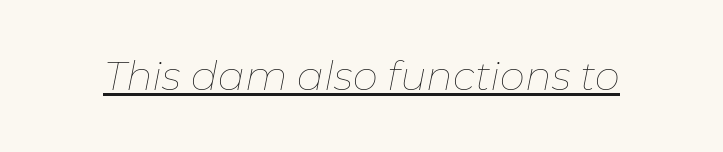
{"italic": "yes", "lean": "right", "slant_degrees": 11, "bold": "no", "weight": "thin", "width": "normal", "stroke_contrast": "low", "x_height": "medium", "monospaced": "no", "underline": "yes", "letter_spacing": "normal", "letter_spacing_em": 0.0, "glyph_px": 40}
